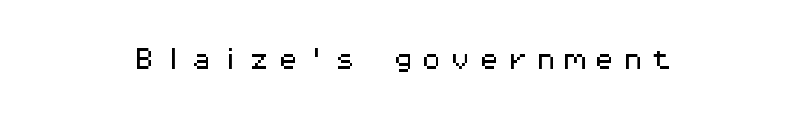
The baseline area is clear. You could only call the tracking loose — the letters float apart. This is the regular roman posture of the typeface.
